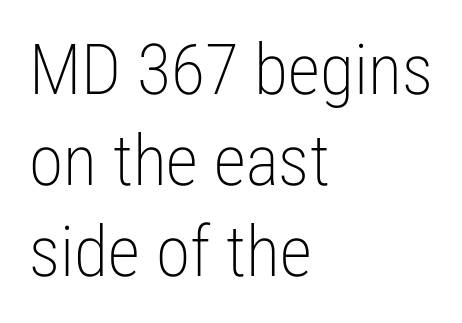
The zone under the glyphs is completely vacant. The type is set solid horizontally, with unmodified tracking. Stems and bowls with no extra thickness — not bold. Teacher's note: observe the even left margin — that is flush-left alignment. Does the lettering tilt? It doesn't — this is upright. Think of a printed novel: that variable character pitch is what you see here.
